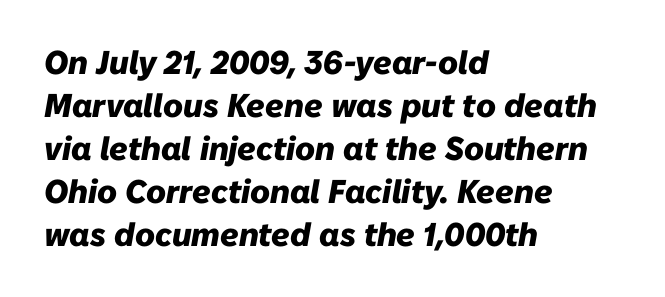
Tracking value appears to be zero — textbook default spacing. Line beginnings align vertically; line endings do not. A clean baseline with only descenders dipping below it. A typesetter would call this leading conventional body-copy spacing. Bold? Absolutely — the strokes are thick and heavy. These lines were composed using italics.
